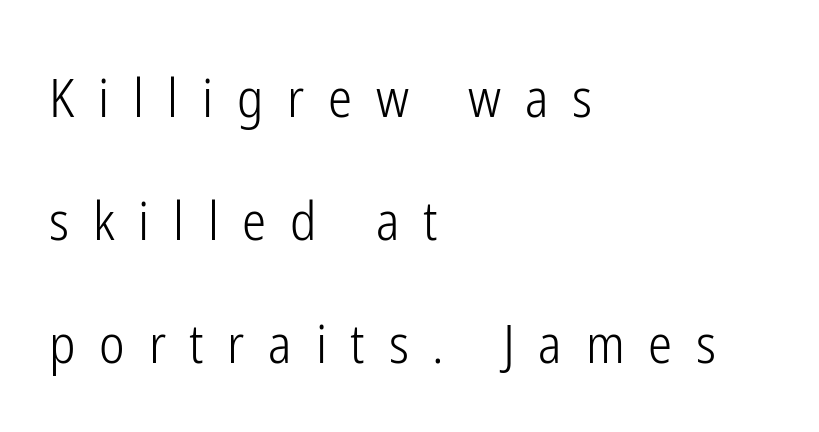
{"serif": "no", "italic": "no", "bold": "no", "weight": "light", "width": "condensed", "stroke_contrast": "low", "x_height": "medium", "monospaced": "no", "underline": "no", "align": "left", "line_spacing": "loose", "line_spacing_ratio": 2.28, "letter_spacing": "wide", "letter_spacing_em": 0.44, "glyph_px": 54}
